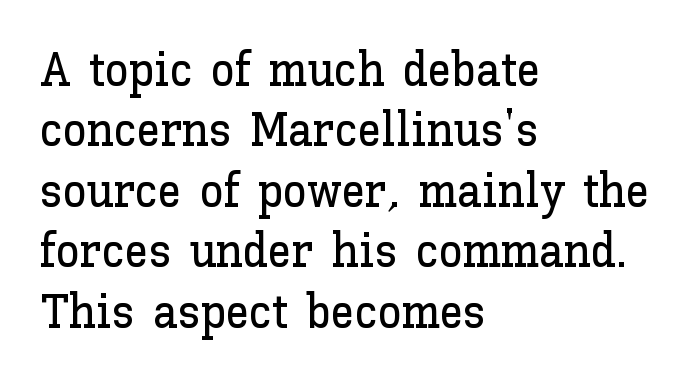
Q: Is the text italic (slanted)? A: No, it is upright.
Q: Is the text underlined? A: No.
Q: How is the paragraph aligned? A: Left-aligned.
Q: Is the spacing between letters normal or unusually wide? A: Normal.
Q: Is the spacing between lines tight, normal or loose? A: Normal.
Q: Width (condensed, normal, or wide)? A: Normal.
Q: Stroke contrast? A: Low.
Q: x-height? A: Medium.
Q: Monospaced? A: No.
